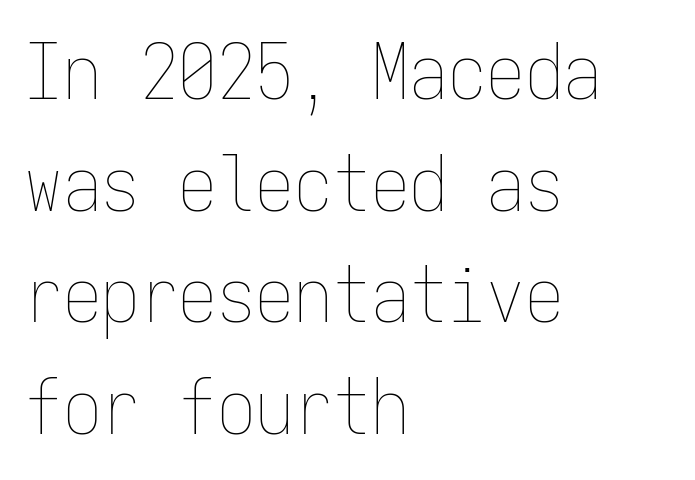
Here the designer chose a console-style face with uniform glyph widths. Does the lettering tilt? It doesn't — this is upright. Check the space under the baseline: it is left empty. Compared with a typical body face, this is equally light or lighter still.
